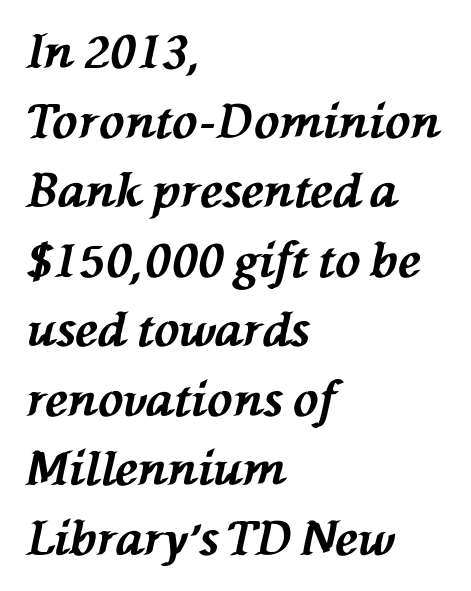
The image shows 47 px bold type, italic (leaning left); set left-aligned, normal line spacing (1.48x), normal letter spacing, not underlined; medium stroke contrast and a medium x-height.
